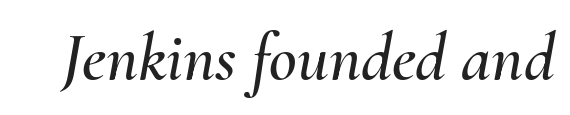
{"italic": "yes", "lean": "right", "slant_degrees": 10, "width": "normal", "stroke_contrast": "medium", "x_height": "small", "monospaced": "no", "underline": "no", "letter_spacing": "normal", "letter_spacing_em": 0.0, "glyph_px": 68}
